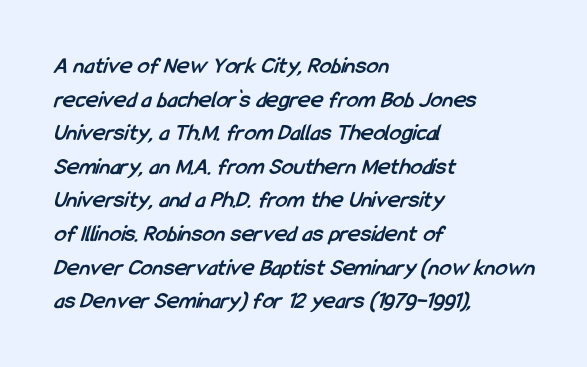
The image shows 24 px bold type; set left-aligned, normal line spacing (1.4x), normal letter spacing, not underlined.
